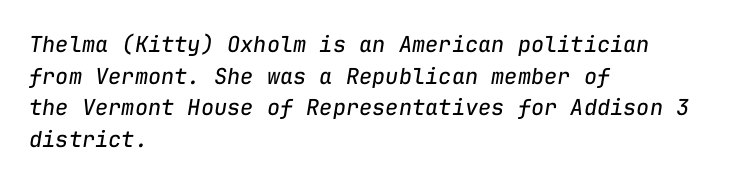
{"italic": "yes", "lean": "right", "slant_degrees": 9, "bold": "no", "underline": "no", "align": "left", "line_spacing": "normal", "line_spacing_ratio": 1.44, "letter_spacing": "normal", "letter_spacing_em": 0.0, "glyph_px": 22}
